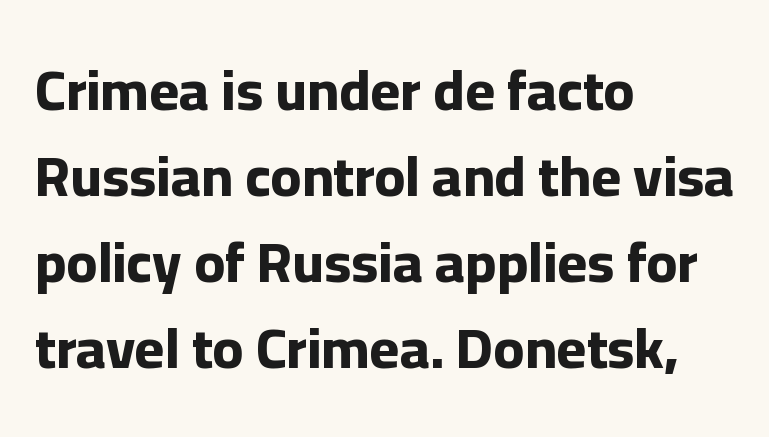
{"serif": "no", "italic": "no", "bold": "yes", "weight": "bold", "width": "normal", "stroke_contrast": "low", "x_height": "medium", "monospaced": "no", "underline": "no", "align": "left", "line_spacing": "normal", "line_spacing_ratio": 1.51, "letter_spacing": "normal", "letter_spacing_em": 0.0, "glyph_px": 57}
